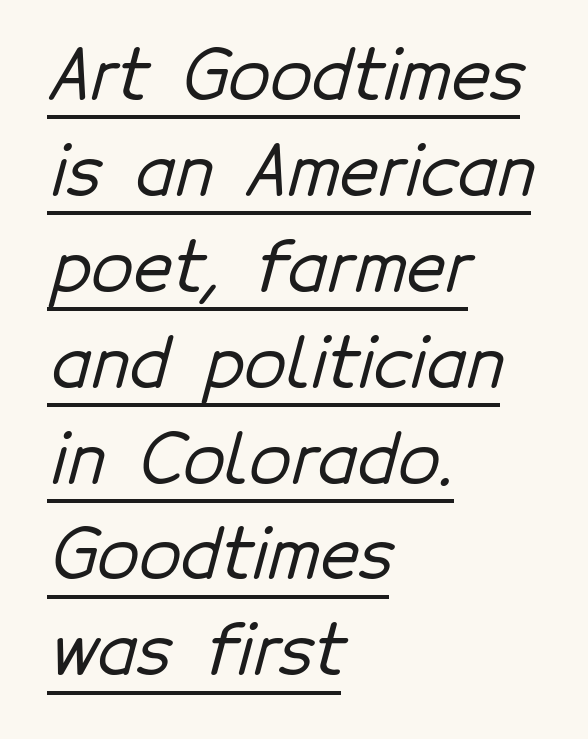
{"serif": "no", "width": "normal", "stroke_contrast": "low", "x_height": "medium", "monospaced": "no", "underline": "yes", "align": "left", "line_spacing": "normal", "line_spacing_ratio": 1.41, "letter_spacing": "normal", "letter_spacing_em": 0.0, "glyph_px": 68}
